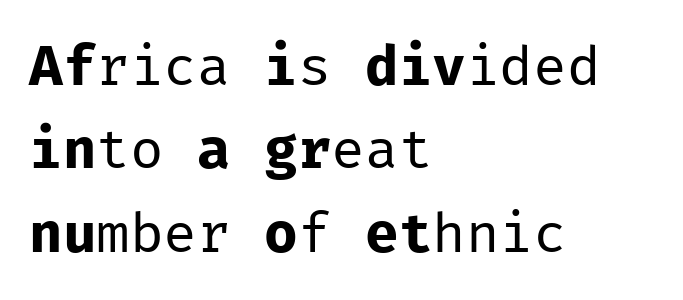
{"serif": "no", "italic": "no", "bold": "no", "weight": "regular", "width": "normal", "stroke_contrast": "low", "x_height": "medium", "monospaced": "yes", "underline": "no", "align": "left", "line_spacing": "normal", "line_spacing_ratio": 1.49, "letter_spacing": "normal", "letter_spacing_em": 0.0, "glyph_px": 56}
